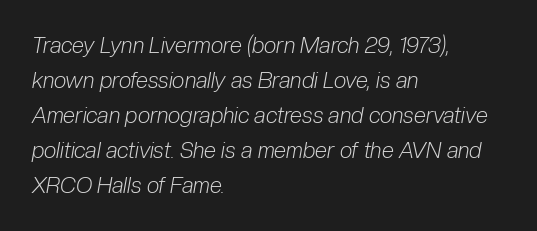
Line spacing here is normal. Characters are canted at an angle relative to the baseline's perpendicular. The space directly below the letters is spotless. Counters stay open thanks to moderate or lighter strokes. Students, note that the glyphs here touch the page at normal intervals.
